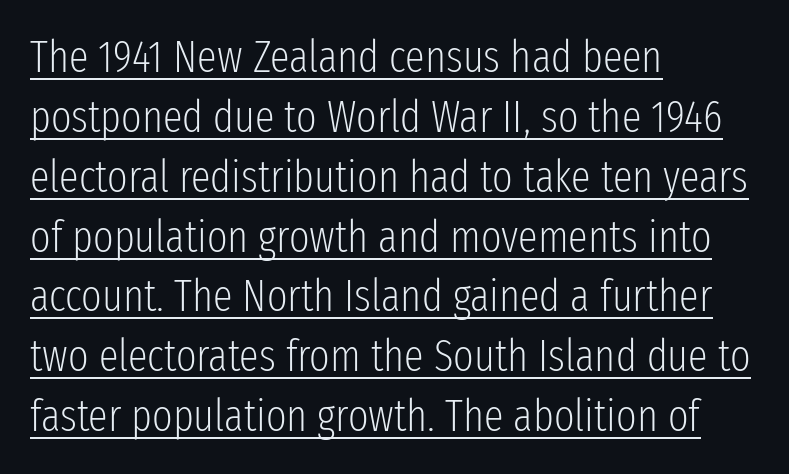
Check where the strokes stop: nothing finishes them off — pure sans. On a weight scale, this lands at 450 or below. Looks like someone drew a line under every word here. The lines sit at an ordinary, default distance from one another. The passage shown is typed in a proportional face where columns would drift.
